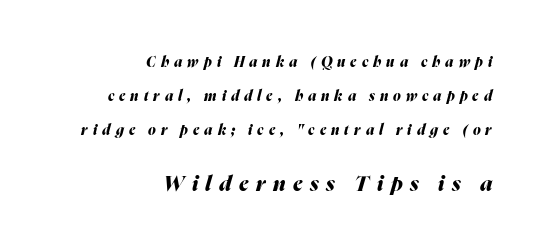
The image shows 21 px bold type, italic (leaning right); set right-aligned, loose line spacing (2.43x), unusually wide letter spacing (+0.36 em), not underlined; the second (bottom) block is 1.5x larger.
